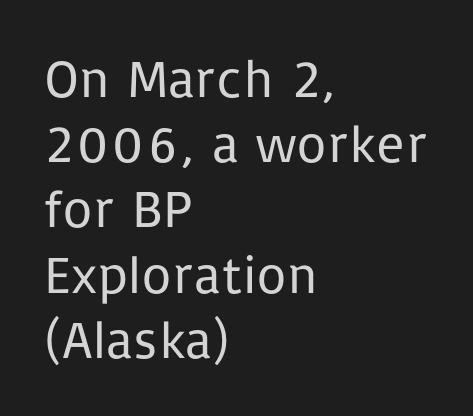
{"serif": "no", "italic": "no", "bold": "no", "weight": "regular", "width": "normal", "stroke_contrast": "low", "x_height": "medium", "monospaced": "no", "underline": "no", "align": "left", "line_spacing_ratio": 1.23, "letter_spacing": "normal", "letter_spacing_em": 0.0, "glyph_px": 53}
